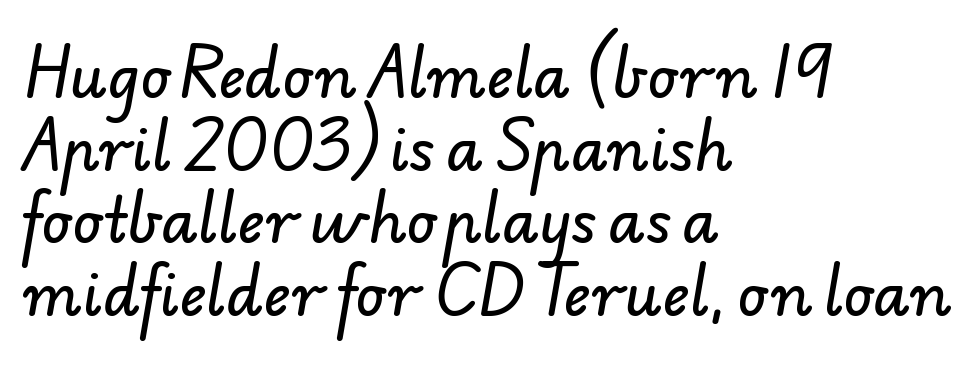
The image shows 59 px sans-serif type; set left-aligned, line spacing 1.23x, normal letter spacing, not underlined; low stroke contrast and a small x-height.
